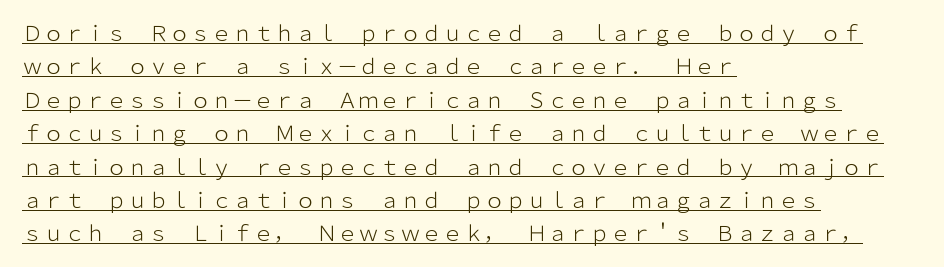
{"italic": "no", "bold": "no", "underline": "yes", "align": "left", "line_spacing": "normal", "line_spacing_ratio": 1.59, "letter_spacing": "normal", "letter_spacing_em": 0.0, "glyph_px": 21}
